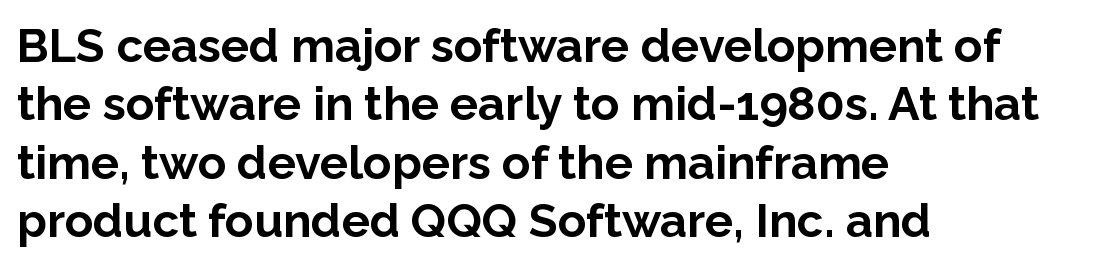
{"serif": "no", "italic": "no", "bold": "yes", "weight": "bold", "width": "normal", "stroke_contrast": "low", "x_height": "medium", "monospaced": "no", "underline": "no", "align": "left", "line_spacing_ratio": 1.24, "letter_spacing": "normal", "letter_spacing_em": 0.0, "glyph_px": 47}
